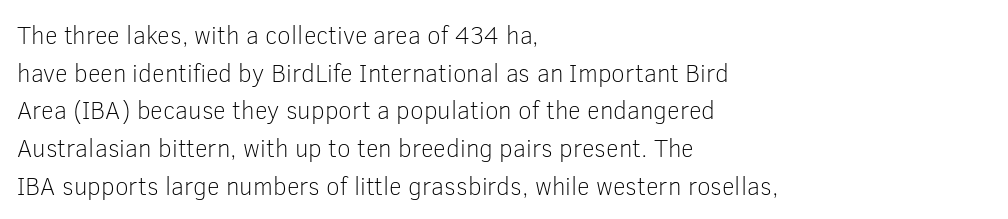
The face used here is rendered with its standard letterfit. Just letters on the line, the space beneath them empty. Caption: face not bold, strokes unweighted. Line spacing here is normal.
